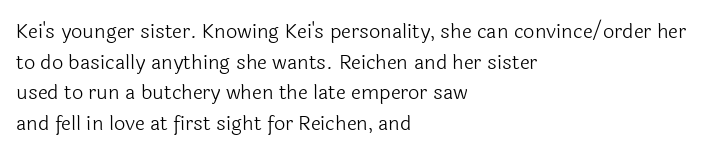
If you drew a line through each stem, it would be perfectly vertical. Students, observe: this is what conventionally led text looks like. Alignment: flush left. Decoration check: the copy has no underline.
